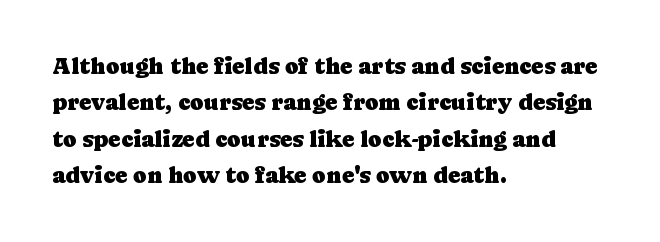
Style check: upright. Honestly, the letter spacing is just normal — you wouldn't notice it. Short and long lines alike share a common starting point at left. Any mark beneath the type? The region is blank. Interline gaps are of average width in this sample.
